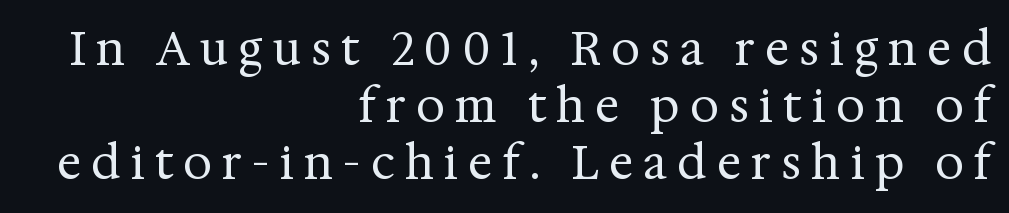
The image shows 46 px regular-weight serif type, upright; set right-aligned, line spacing 1.24x, unusually wide letter spacing (+0.22 em), not underlined; medium stroke contrast and a medium x-height.
